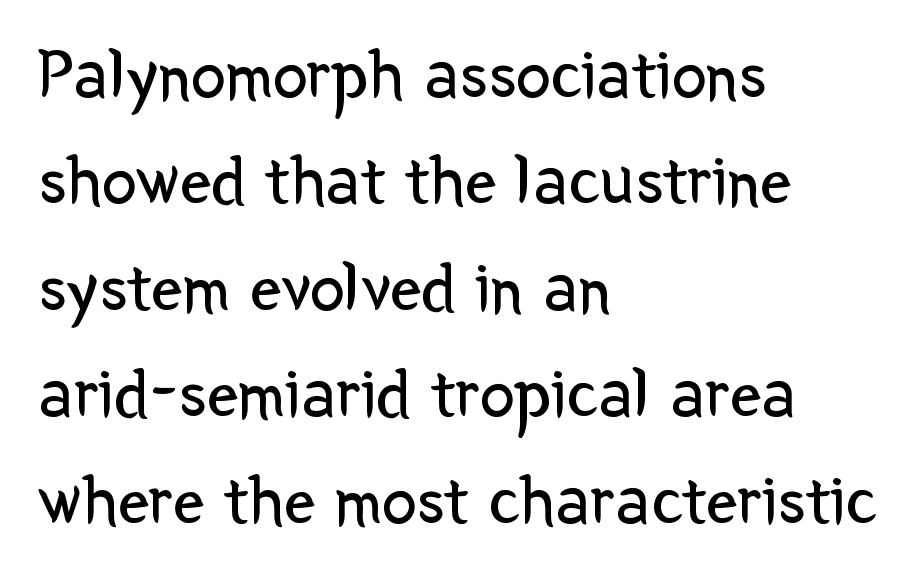
The image shows 70 px regular-weight sans-serif type, upright; set left-aligned, normal line spacing (1.52x), normal letter spacing, not underlined; low stroke contrast and a medium x-height.
